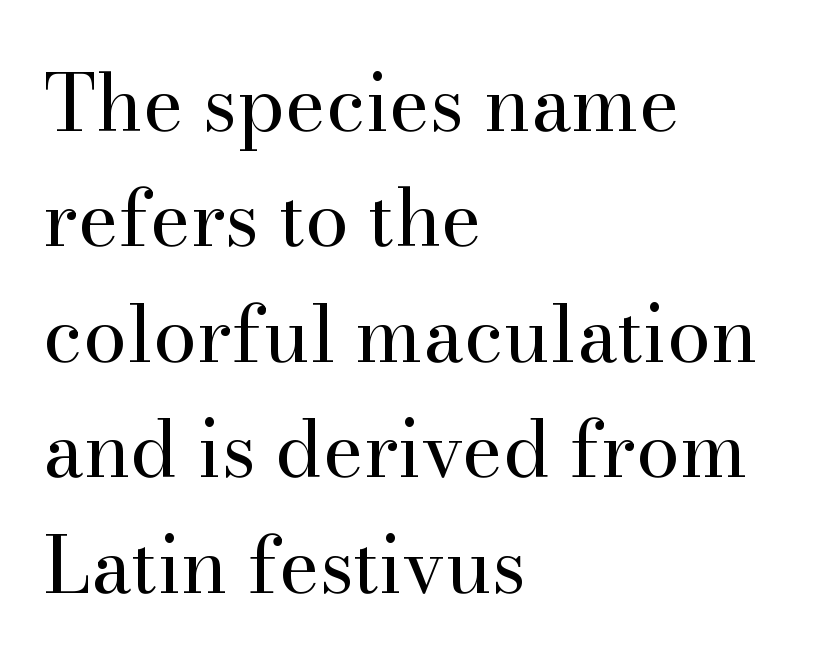
{"serif": "yes", "italic": "no", "bold": "no", "weight": "regular", "width": "normal", "stroke_contrast": "high", "x_height": "small", "monospaced": "no", "underline": "no", "align": "left", "line_spacing": "normal", "line_spacing_ratio": 1.48, "letter_spacing": "normal", "letter_spacing_em": 0.0, "glyph_px": 78}
